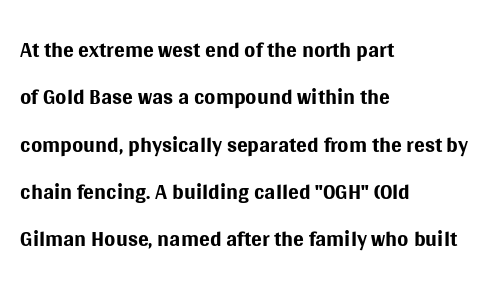
{"serif": "no", "italic": "no", "bold": "no", "weight": "regular", "width": "normal", "stroke_contrast": "medium", "x_height": "large", "monospaced": "no", "underline": "no", "align": "left", "line_spacing": "normal", "line_spacing_ratio": 1.48, "letter_spacing": "normal", "letter_spacing_em": 0.0, "glyph_px": 32}
